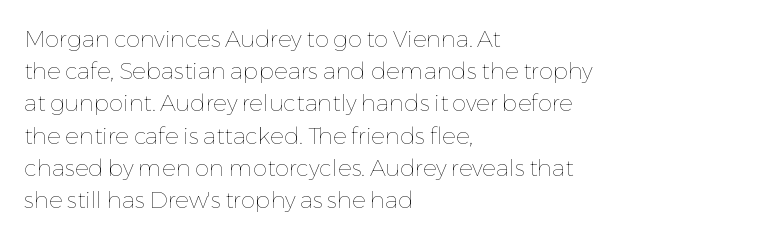
Q: Is the text bold? A: No.
Q: Is the text italic (slanted)? A: No, it is upright.
Q: Is the text underlined? A: No.
Q: How is the paragraph aligned? A: Left-aligned.
Q: Is the spacing between letters normal or unusually wide? A: Normal.
Q: Is the spacing between lines tight, normal or loose? A: Normal.
